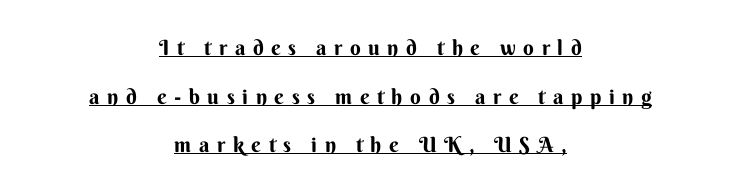
Q: Is the text italic (slanted)? A: No, it is upright.
Q: Is the text underlined? A: Yes.
Q: How is the paragraph aligned? A: Centered.
Q: Is the spacing between letters normal or unusually wide? A: Unusually wide.
Q: Is the spacing between lines tight, normal or loose? A: Loose.
